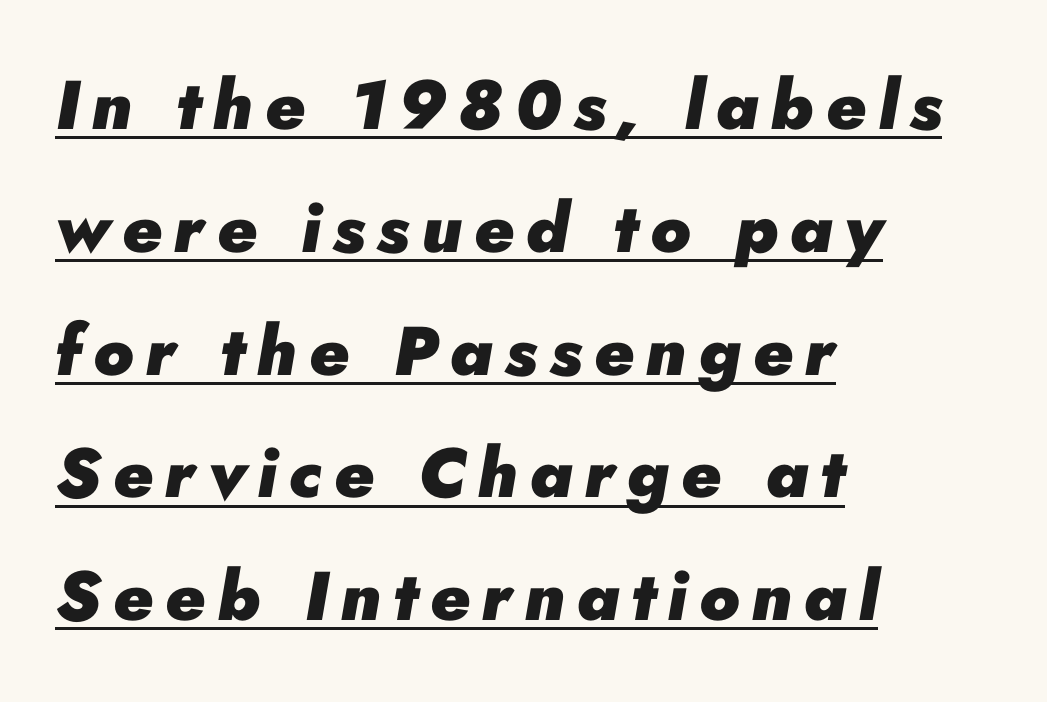
The image shows 69 px heavy type, italic (leaning right); set left-aligned, line spacing 1.78x, underlined; low stroke contrast and a small x-height.
